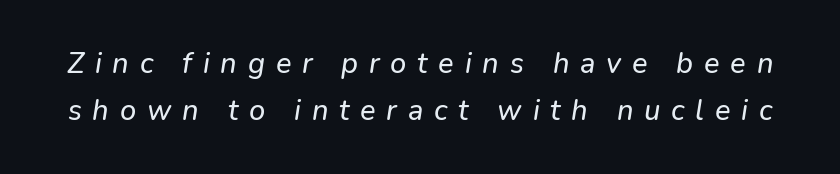
Q: Is the text italic (slanted)? A: Yes, it leans right by about 9 degrees.
Q: Is the text underlined? A: No.
Q: Is the spacing between letters normal or unusually wide? A: Unusually wide.
Q: Is the spacing between lines tight, normal or loose? A: Normal.
Q: Width (condensed, normal, or wide)? A: Normal.
Q: Stroke contrast? A: Low.
Q: x-height? A: Medium.
Q: Monospaced? A: No.
